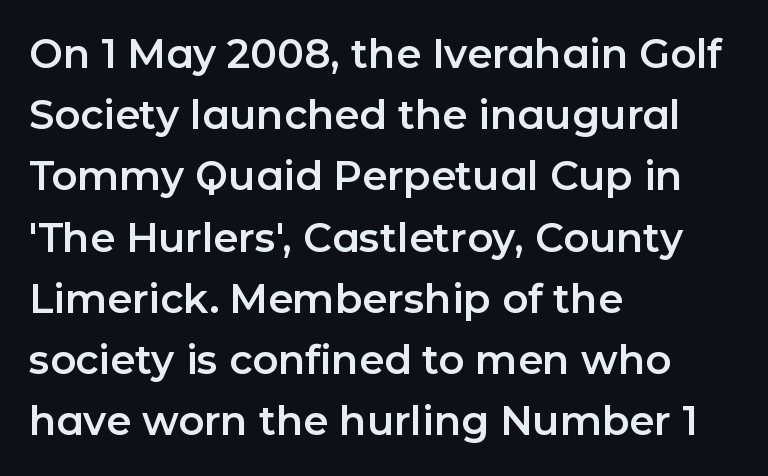
The image shows 40 px sans-serif type, upright; set left-aligned, normal line spacing (1.53x), normal letter spacing, not underlined; low stroke contrast and a medium x-height.
